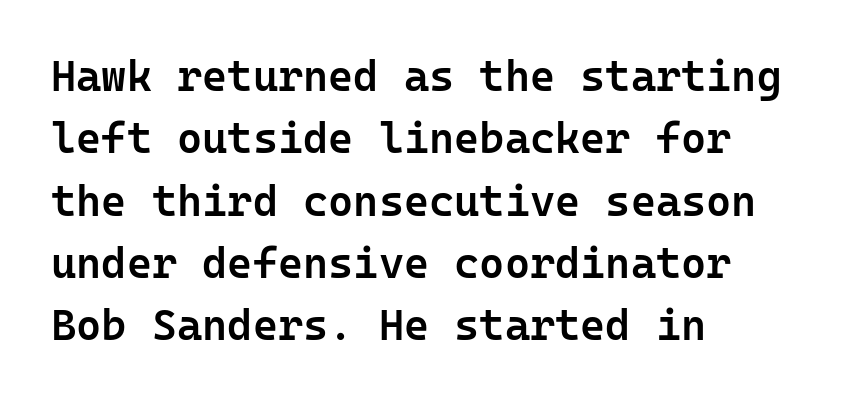
The image shows 43 px semibold sans-serif type, upright, monospaced; set left-aligned, normal line spacing (1.45x), normal letter spacing, not underlined; low stroke contrast and a medium x-height.
